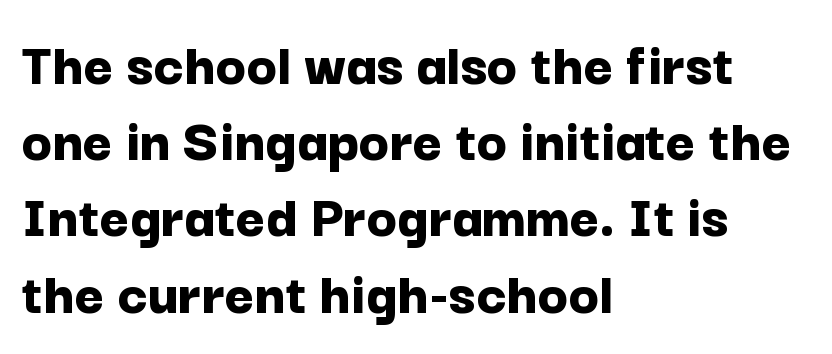
The gap between lines stays unmarked. Posture: upright roman. Inter-character spacing is left at the font's built-in metrics. You can tell from the bare stems that sans-serif type was used. Is the type bold? Yes — the strokes are clearly thick and heavy.
